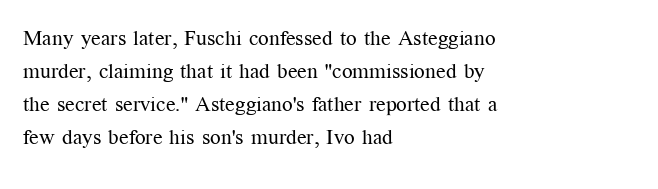
{"italic": "no", "bold": "no", "underline": "no", "align": "left", "line_spacing": "normal", "line_spacing_ratio": 1.57, "letter_spacing": "normal", "letter_spacing_em": 0.0, "glyph_px": 21}
